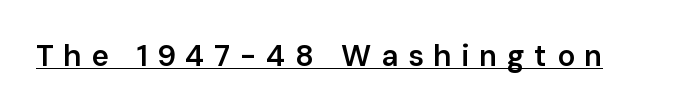
The image shows 30 px semibold sans-serif type, upright; set unusually wide letter spacing (+0.32 em), underlined; low stroke contrast and a medium x-height.
